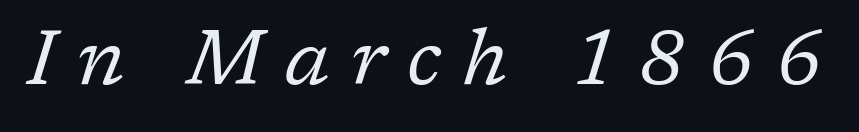
The image shows 77 px regular-weight serif type, italic (leaning right); set unusually wide letter spacing (+0.28 em), not underlined; low stroke contrast and a medium x-height.
